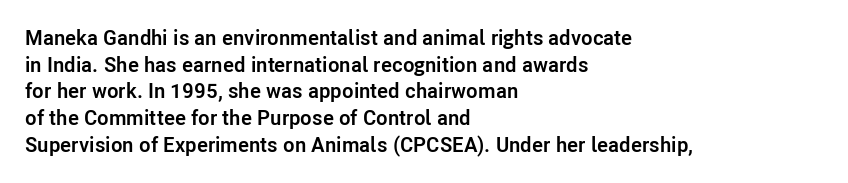
{"italic": "no", "bold": "yes", "underline": "no", "align": "left", "line_spacing": "normal", "line_spacing_ratio": 1.27, "letter_spacing": "normal", "letter_spacing_em": 0.0, "glyph_px": 21}
